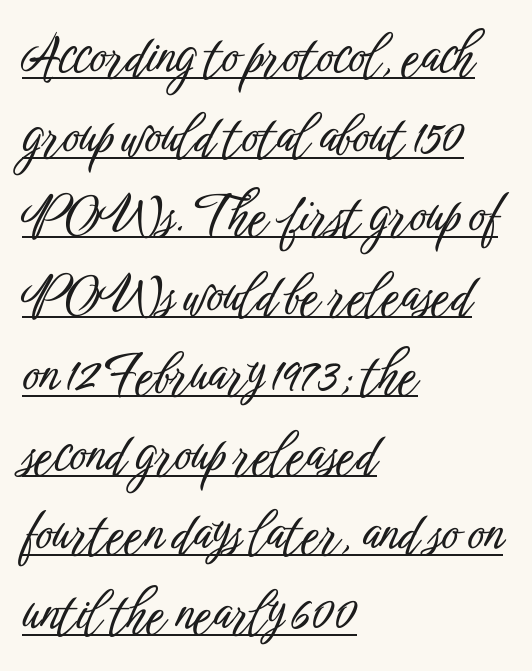
The image shows 51 px condensed sans-serif type; set left-aligned, normal line spacing (1.56x), normal letter spacing, underlined; low stroke contrast and a medium x-height.
